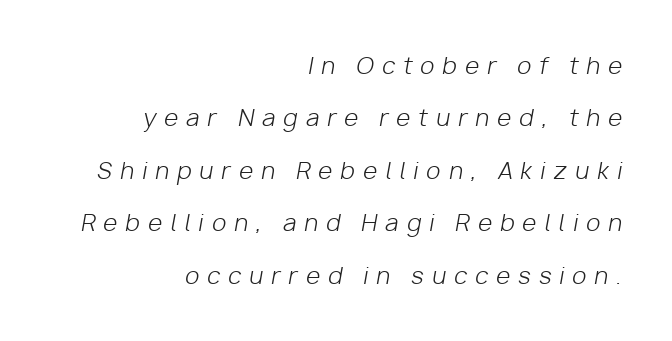
The image shows 23 px text type, italic (leaning right); set right-aligned, loose line spacing (2.28x), unusually wide letter spacing (+0.35 em), not underlined.
